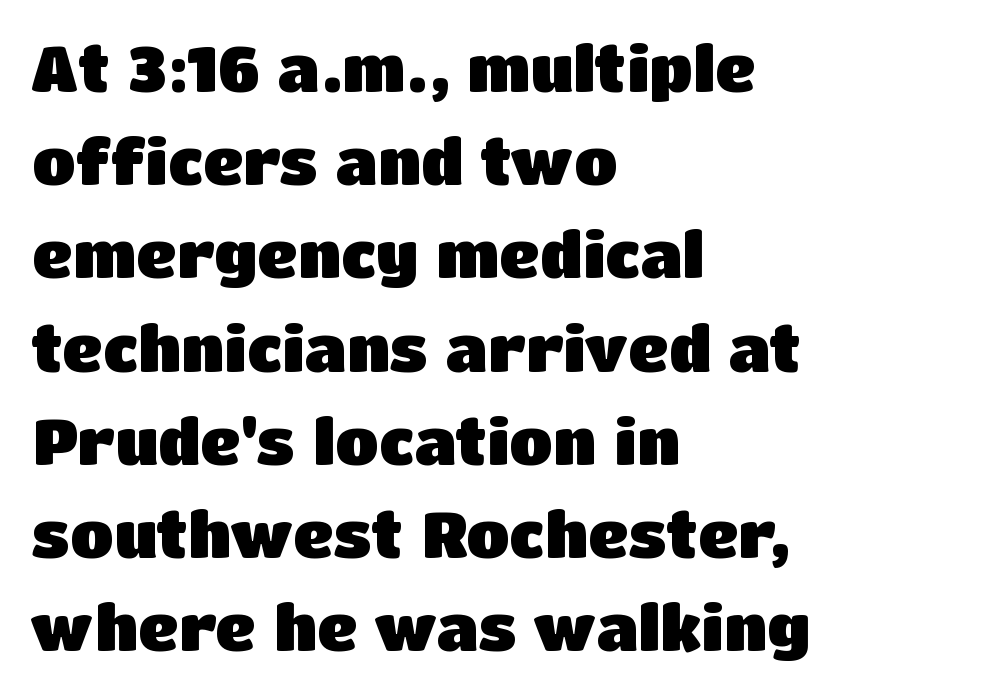
Q: Is the text bold? A: Yes.
Q: Is the text italic (slanted)? A: No, it is upright.
Q: Is the typeface a serif or a sans-serif typeface? A: Sans-serif.
Q: Is the text underlined? A: No.
Q: How is the paragraph aligned? A: Left-aligned.
Q: Is the spacing between letters normal or unusually wide? A: Normal.
Q: Is the spacing between lines tight, normal or loose? A: Normal.
Q: Width (condensed, normal, or wide)? A: Normal.
Q: Stroke contrast? A: Low.
Q: x-height? A: Large.
Q: Monospaced? A: No.
